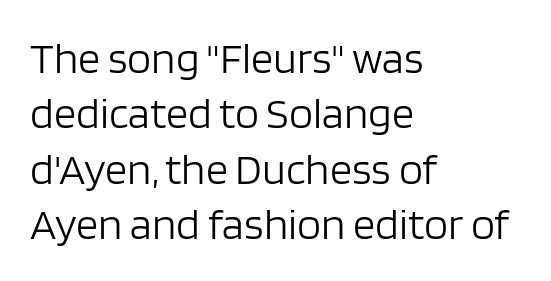
Each word holds together tightly as a unit, with standard inter-letter gaps. A clean baseline with only descenders dipping below it. Is there much room between lines? A standard amount, neither cramped nor airy. Think standard paragraph weight, or any step lighter than that. The type family on display is of the sans-serif kind. Is this a fixed-width face? No — the glyphs have proportional, varying widths.
